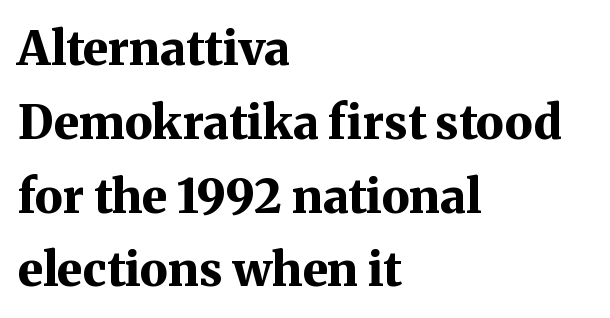
The image shows 47 px bold serif type, upright; set left-aligned, normal line spacing (1.57x), normal letter spacing, not underlined; medium stroke contrast and a medium x-height.
